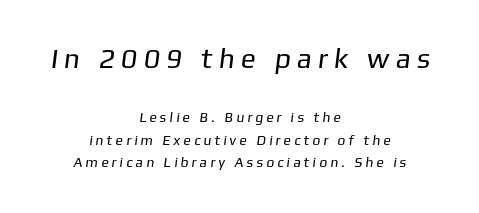
{"serif": "no", "bold": "no", "weight": "regular", "width": "normal", "stroke_contrast": "low", "x_height": "medium", "monospaced": "no", "underline": "no", "align": "center", "line_spacing": "normal", "line_spacing_ratio": 1.6, "letter_spacing": "wide", "letter_spacing_em": 0.22, "larger_block": "first", "size_ratio": 2.0, "glyph_px": 28}
